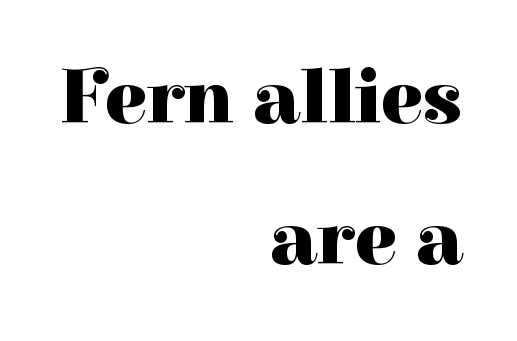
{"serif": "yes", "italic": "no", "bold": "yes", "weight": "heavy", "width": "normal", "stroke_contrast": "high", "x_height": "medium", "monospaced": "no", "underline": "no", "align": "right", "line_spacing_ratio": 1.81, "letter_spacing": "normal", "letter_spacing_em": 0.0, "glyph_px": 78}
